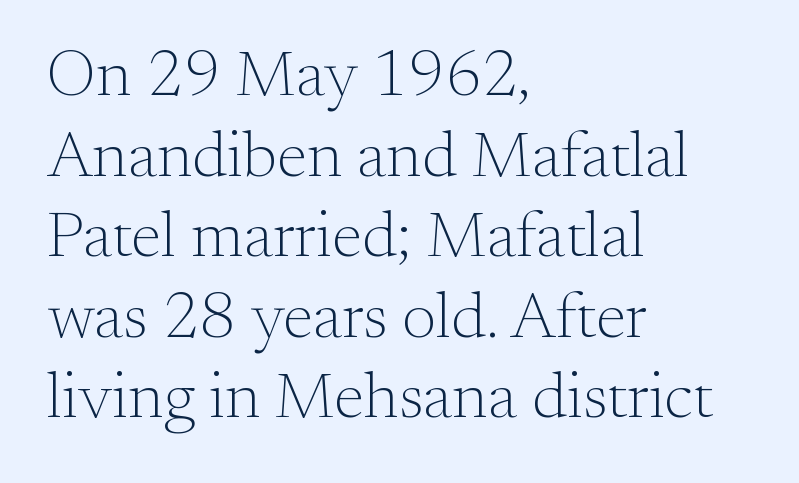
The space directly below the letters is spotless. This sample is left-justified, so line endings fall wherever the words run out. Here the glyphs are tracked normally, forming tight word shapes. Counters stay open thanks to moderate or lighter strokes. Do the characters align in a grid? No, the font is proportional.
